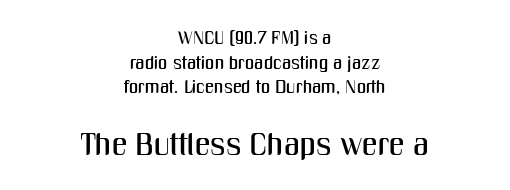
Standard letterfit; no display-style spreading of the glyphs. These lines were composed using upright roman letters. If you squint, the bottom block still reads clearly — it's the larger of the two. Underline: absent.
